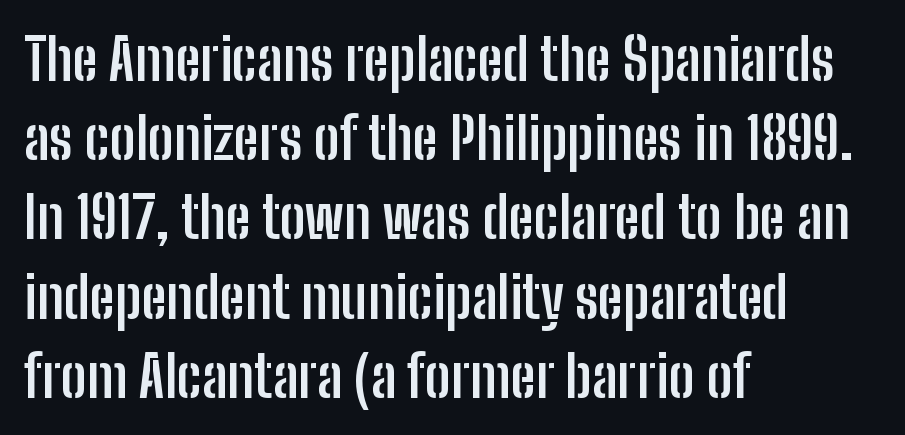
{"serif": "no", "italic": "no", "bold": "yes", "weight": "semibold", "width": "condensed", "stroke_contrast": "low", "x_height": "medium", "monospaced": "no", "underline": "no", "align": "left", "line_spacing": "normal", "line_spacing_ratio": 1.39, "letter_spacing": "normal", "letter_spacing_em": 0.0, "glyph_px": 57}
